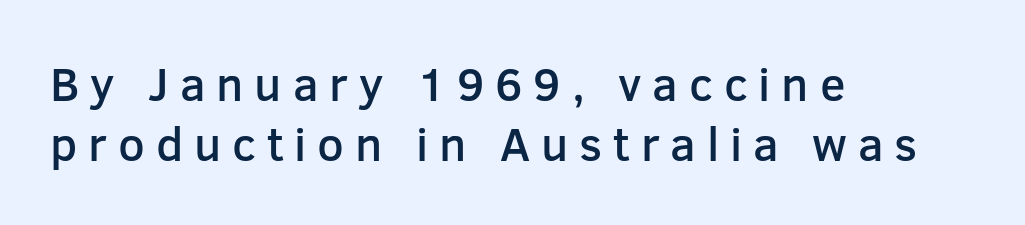
{"serif": "no", "italic": "no", "bold": "semi", "weight": "semibold", "width": "normal", "stroke_contrast": "low", "x_height": "medium", "monospaced": "no", "underline": "no", "align": "left", "line_spacing": "normal", "line_spacing_ratio": 1.28, "letter_spacing": "wide", "letter_spacing_em": 0.23, "glyph_px": 47}
